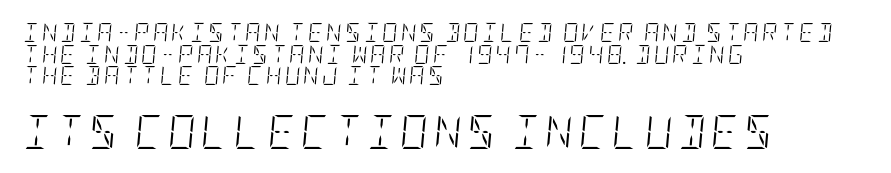
Q: Is the text bold? A: No.
Q: Is the text italic (slanted)? A: Yes, it leans right by about 5 degrees.
Q: Is the text underlined? A: No.
Q: How is the paragraph aligned? A: Left-aligned.
Q: Is the spacing between lines tight, normal or loose? A: Tight.
Q: Which block of text is set in a larger size, the first (top) or the second (bottom)? A: The second (bottom) one.
Q: Width (condensed, normal, or wide)? A: Condensed.
Q: Stroke contrast? A: Low.
Q: x-height? A: Large.
